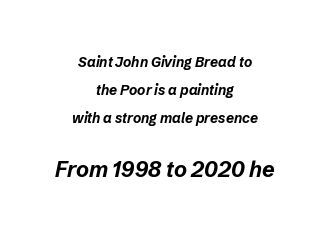
The image shows 22 px bold type, italic (leaning right); set centered, loose line spacing (2.01x), normal letter spacing, not underlined; the second (bottom) block is 1.57x larger.
